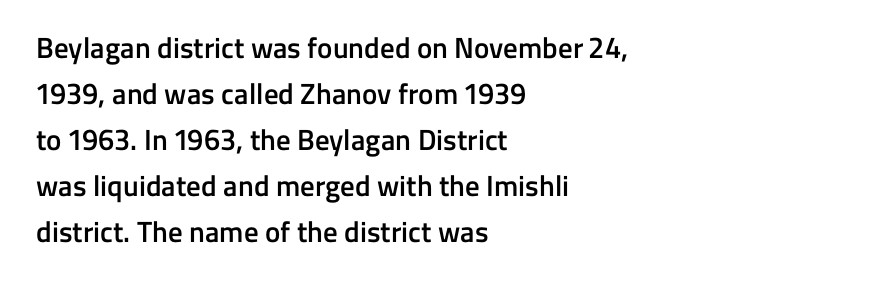
Each word holds together tightly as a unit, with standard inter-letter gaps. The typesetter chose a ragged-right arrangement here. The space between consecutive lines is moderate. The foot of each line stays bare and open.
